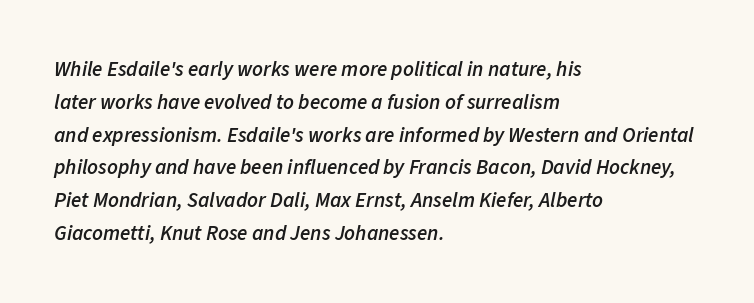
Q: Is the text bold? A: Semi-bold.
Q: Is the text italic (slanted)? A: Yes, it leans right by about 11 degrees.
Q: Is the text underlined? A: No.
Q: How is the paragraph aligned? A: Left-aligned.
Q: Is the spacing between letters normal or unusually wide? A: Normal.
Q: Is the spacing between lines tight, normal or loose? A: Normal.
